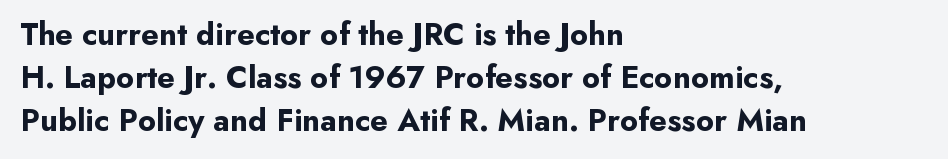
{"serif": "no", "italic": "no", "bold": "yes", "weight": "bold", "width": "normal", "stroke_contrast": "low", "x_height": "small", "monospaced": "no", "underline": "no", "align": "left", "line_spacing": "normal", "line_spacing_ratio": 1.34, "letter_spacing": "normal", "letter_spacing_em": 0.0, "glyph_px": 32}
